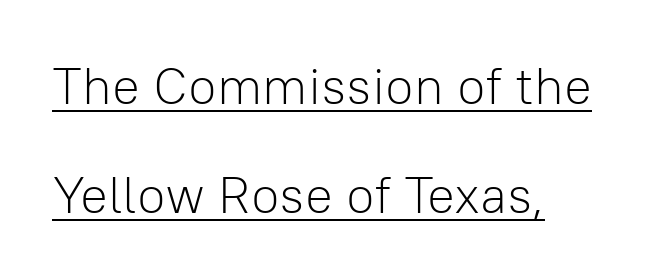
The image shows 52 px light sans-serif type, upright; set left-aligned, loose line spacing (2.09x), normal letter spacing, underlined; low stroke contrast and a medium x-height.
